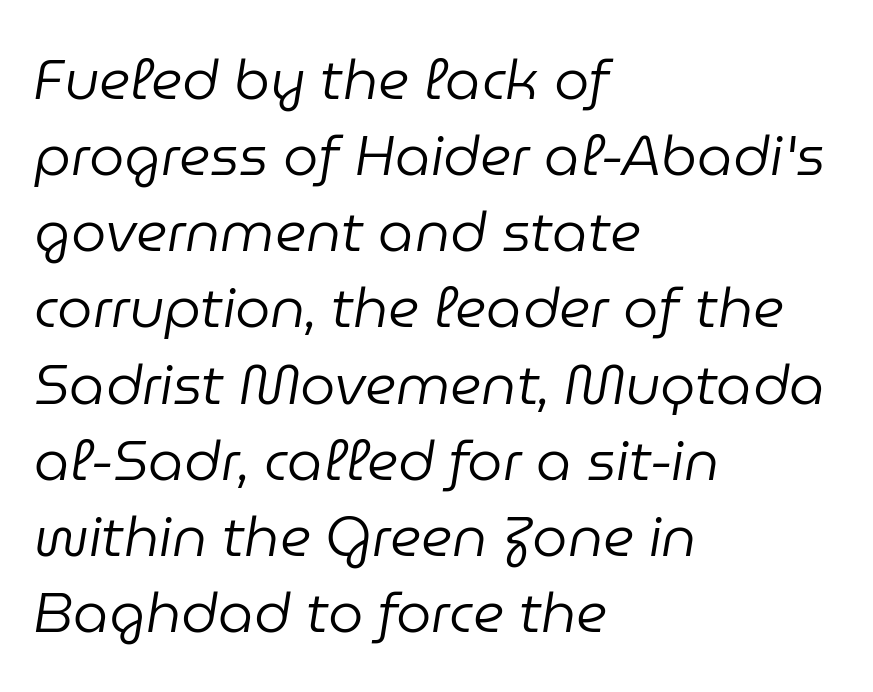
The image shows 56 px regular-weight type, italic (leaning right); set left-aligned, normal line spacing (1.36x), normal letter spacing, not underlined; low stroke contrast and a medium x-height.
